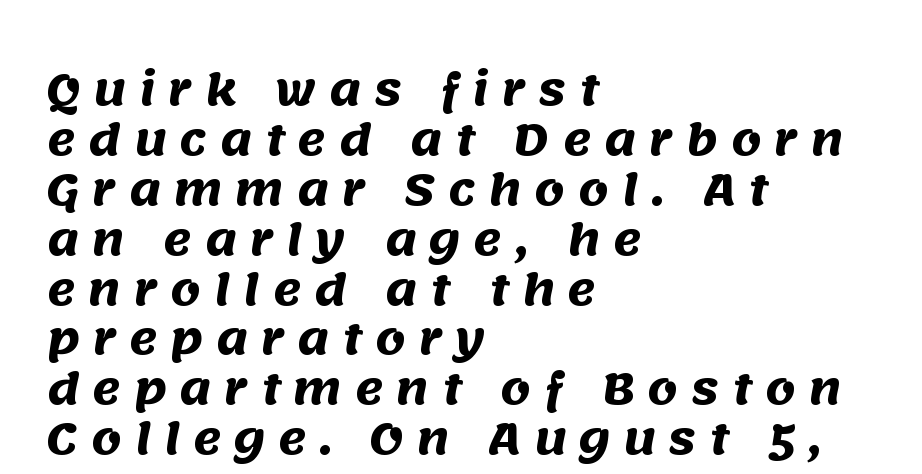
Look at the bottom of the vertical strokes: they stop flat, with no serifs. A typesetter would call this proportional, since set widths differ per character. Compared with a centered layout, this one pins lines to the left instead. This rendering widens character spacing well past its baseline value.
